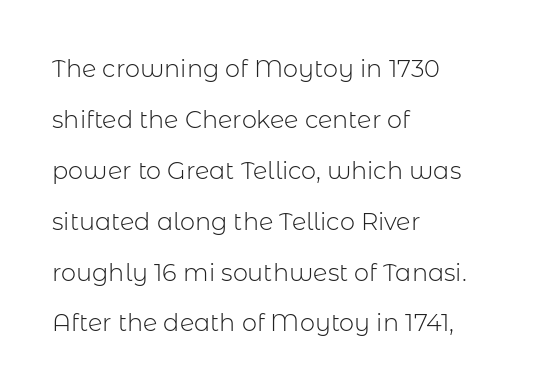
Loosely led — the rows are spread out. Default kerning and tracking; the words read as compact shapes. Short and long lines alike share a common starting point at left. Letters have the restrained weight of plain body copy at most. This is roman type, the default non-slanted kind.
